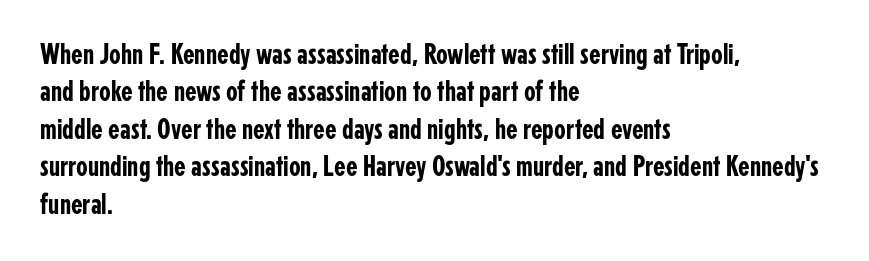
The baseline area is clear. What's the leading like? Ordinary, nothing unusual. You could not count columns in this text — the font is proportionally spaced. Rendered with straight, roman letterforms. The tracking reads as untouched default to a designer's eye.
